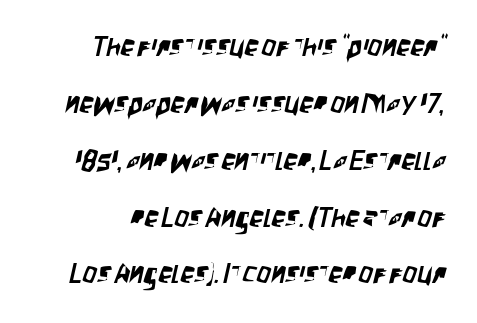
{"serif": "no", "width": "condensed", "stroke_contrast": "low", "x_height": "large", "monospaced": "no", "underline": "no", "line_spacing": "loose", "line_spacing_ratio": 2.03, "letter_spacing": "normal", "letter_spacing_em": 0.0, "glyph_px": 28}
